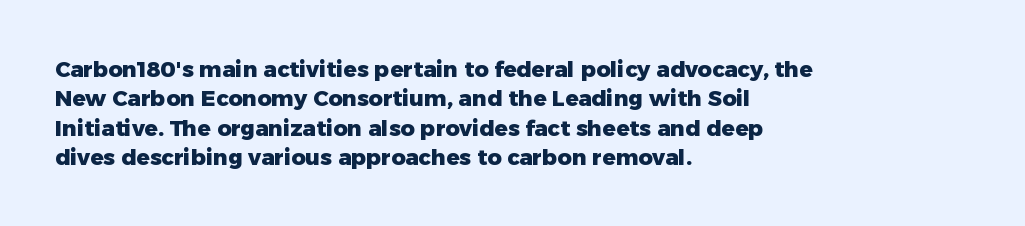
{"italic": "no", "bold": "yes", "underline": "no", "align": "left", "line_spacing": "normal", "line_spacing_ratio": 1.33, "letter_spacing": "normal", "letter_spacing_em": 0.0, "glyph_px": 22}
